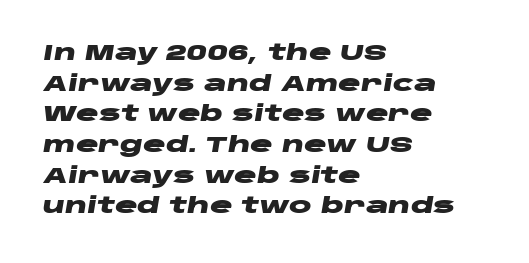
{"italic": "yes", "lean": "right", "slant_degrees": 10, "bold": "yes", "underline": "no", "align": "left", "line_spacing": "normal", "line_spacing_ratio": 1.46, "letter_spacing": "normal", "letter_spacing_em": 0.0, "glyph_px": 21}
